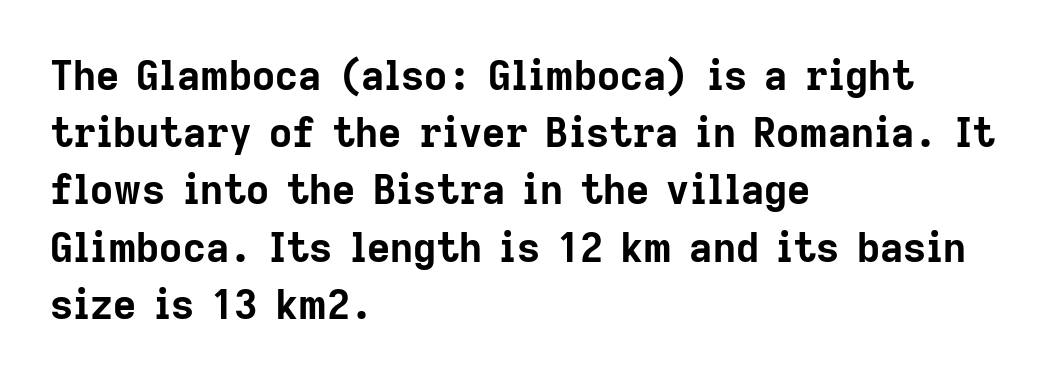
{"serif": "no", "italic": "no", "bold": "yes", "weight": "bold", "width": "normal", "stroke_contrast": "low", "x_height": "medium", "monospaced": "no", "underline": "no", "align": "left", "line_spacing": "normal", "line_spacing_ratio": 1.43, "letter_spacing": "normal", "letter_spacing_em": 0.0, "glyph_px": 40}
